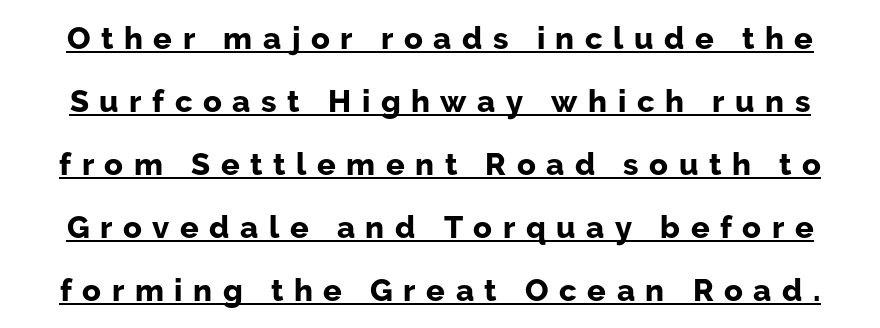
{"serif": "no", "italic": "no", "bold": "yes", "weight": "bold", "width": "normal", "stroke_contrast": "low", "x_height": "medium", "monospaced": "no", "underline": "yes", "line_spacing": "loose", "line_spacing_ratio": 2.03, "letter_spacing": "wide", "letter_spacing_em": 0.34, "glyph_px": 31}
